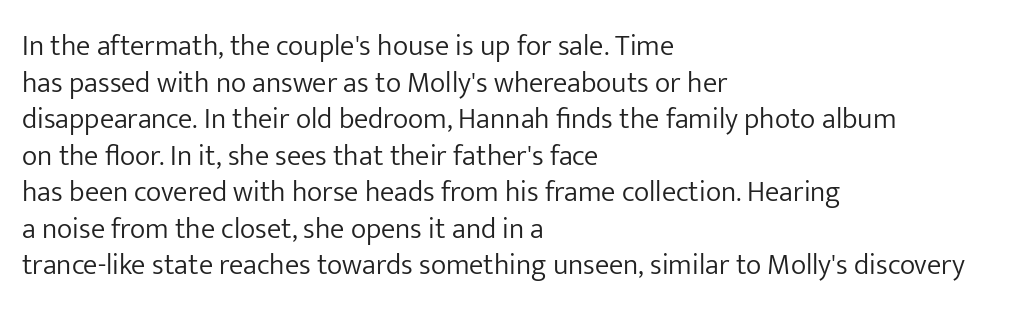
The image shows 29 px light sans-serif type, upright; set left-aligned, normal line spacing (1.26x), normal letter spacing, not underlined; low stroke contrast and a medium x-height.
